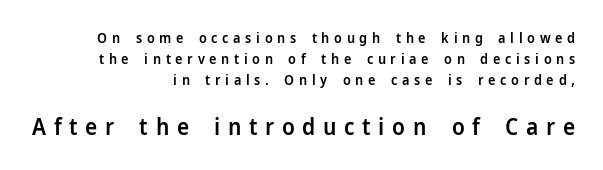
Q: Is the text bold? A: Semi-bold.
Q: Is the text italic (slanted)? A: No, it is upright.
Q: Is the text underlined? A: No.
Q: How is the paragraph aligned? A: Right-aligned.
Q: Is the spacing between letters normal or unusually wide? A: Unusually wide.
Q: Is the spacing between lines tight, normal or loose? A: Normal.
Q: Which block of text is set in a larger size, the first (top) or the second (bottom)? A: The second (bottom) one.
